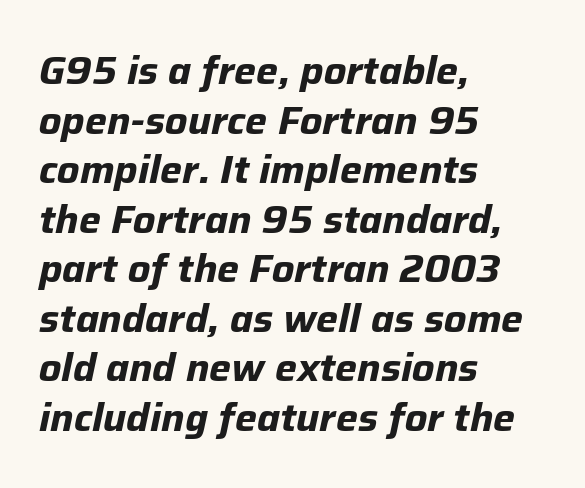
Q: Is the text bold? A: Yes.
Q: Is the text italic (slanted)? A: Yes, it leans right by about 12 degrees.
Q: Is the text underlined? A: No.
Q: How is the paragraph aligned? A: Left-aligned.
Q: Is the spacing between letters normal or unusually wide? A: Normal.
Q: Is the spacing between lines tight, normal or loose? A: Normal.
Q: Width (condensed, normal, or wide)? A: Normal.
Q: Stroke contrast? A: Low.
Q: x-height? A: Medium.
Q: Monospaced? A: No.
